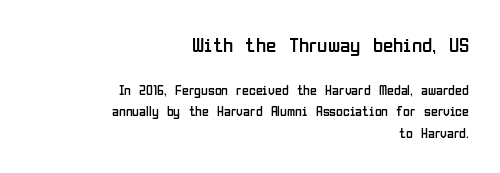
The typesetting does not lean heavy: it is not bold. The space directly below the letters is spotless. Leading matches the norm, producing a regular column. A student would notice the top passage is typeset larger than what follows. This sample is right-justified, so line beginnings fall wherever the words allow. Short note: letters normally spaced.
